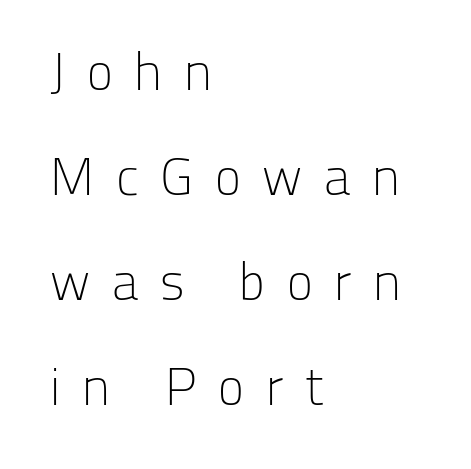
Is this a sans? Yes — the strokes have no serifs. The face used here is proportionally spaced, like ordinary book or web type. Honestly, the letter spacing is so wide it's the main thing you notice. Which margin do the lines hug? The left one — the right edge is uneven. Each stroke keeps to a modest, everyday thickness or less. If you drew a line through each stem, it would be perfectly vertical.
